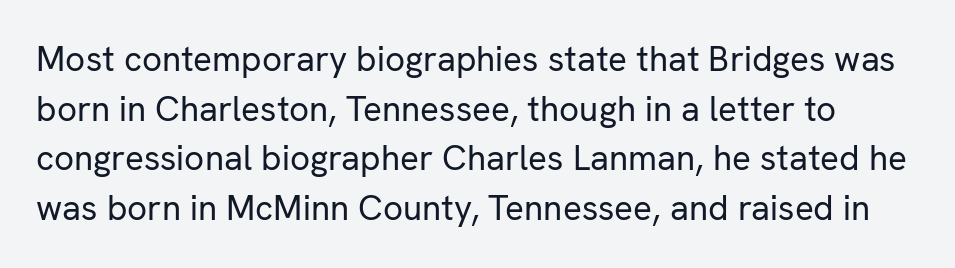
The image shows 35 px regular-weight sans-serif type, upright; set normal line spacing (1.42x), normal letter spacing, not underlined; low stroke contrast and a medium x-height.
